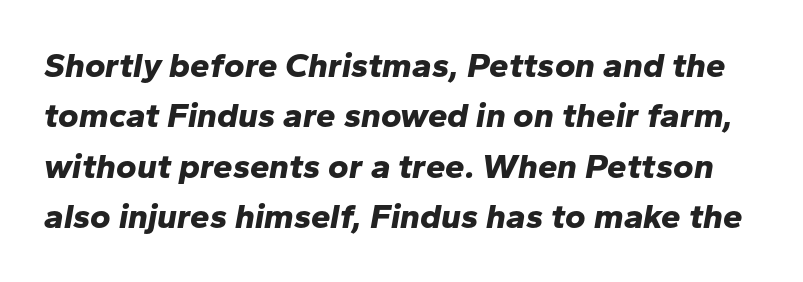
{"italic": "yes", "lean": "right", "slant_degrees": 10, "bold": "yes", "weight": "bold", "width": "normal", "stroke_contrast": "low", "x_height": "medium", "monospaced": "no", "underline": "no", "line_spacing": "normal", "line_spacing_ratio": 1.44, "letter_spacing": "normal", "letter_spacing_em": 0.0, "glyph_px": 35}
